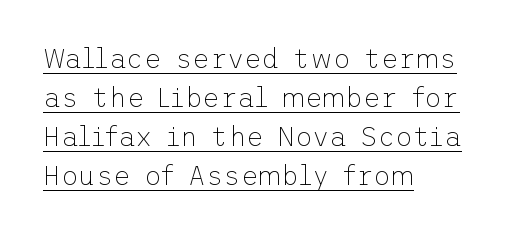
The image shows 27 px text type, upright; set left-aligned, normal line spacing (1.45x), normal letter spacing, underlined.
